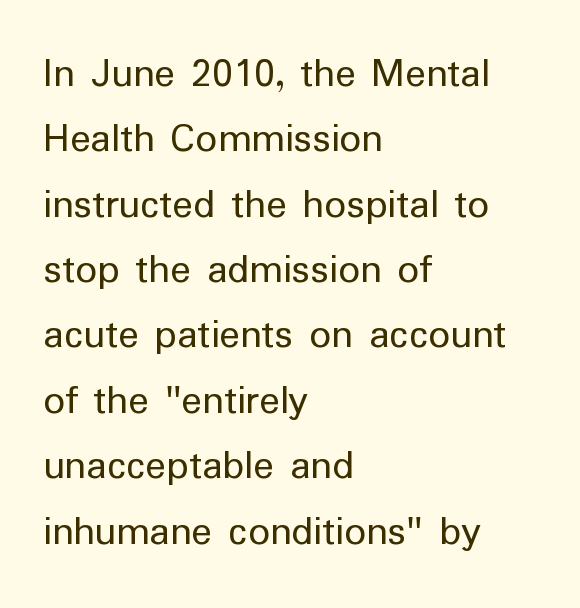
{"serif": "no", "italic": "no", "bold": "no", "weight": "regular", "width": "normal", "stroke_contrast": "low", "x_height": "medium", "monospaced": "no", "underline": "no", "align": "left", "line_spacing": "normal", "line_spacing_ratio": 1.52, "letter_spacing": "normal", "letter_spacing_em": 0.0, "glyph_px": 43}
